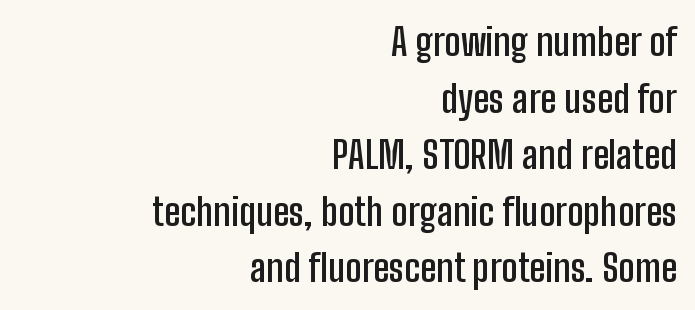
Q: Is the text bold? A: Semi-bold.
Q: Is the text italic (slanted)? A: No, it is upright.
Q: Is the typeface a serif or a sans-serif typeface? A: Sans-serif.
Q: Is the text underlined? A: No.
Q: How is the paragraph aligned? A: Right-aligned.
Q: Is the spacing between letters normal or unusually wide? A: Normal.
Q: Is the spacing between lines tight, normal or loose? A: Normal.
Q: Width (condensed, normal, or wide)? A: Condensed.
Q: Stroke contrast? A: Low.
Q: x-height? A: Medium.
Q: Monospaced? A: No.
